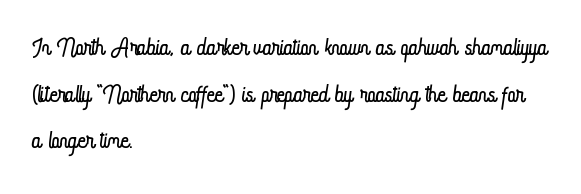
The image shows 35 px light, condensed type; set left-aligned, normal line spacing (1.33x), normal letter spacing, not underlined; low stroke contrast and a small x-height.
